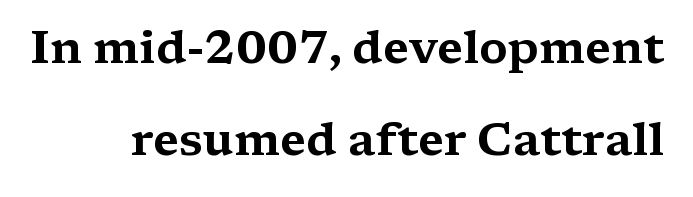
The image shows 46 px wide serif type, upright; set loose line spacing (1.99x), normal letter spacing, not underlined; medium stroke contrast and a medium x-height.
